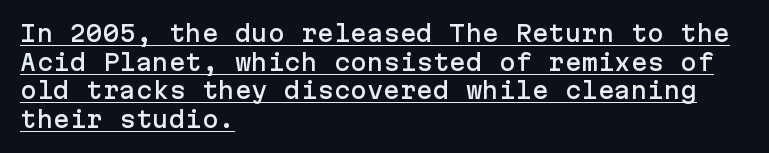
The image shows 22 px text type, upright; set left-aligned, normal line spacing (1.3x), normal letter spacing, underlined.
